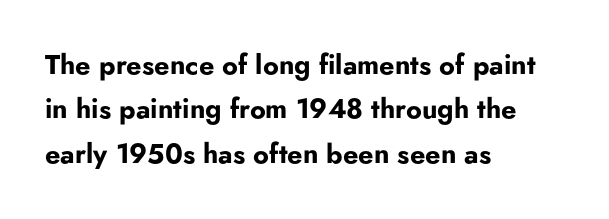
The image shows 27 px bold type, upright; set left-aligned, normal line spacing (1.64x), normal letter spacing, not underlined.
